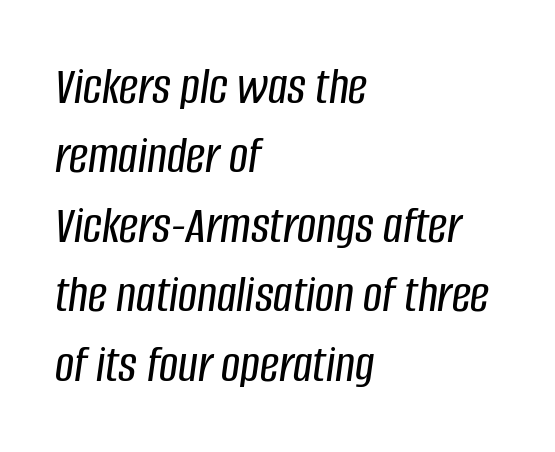
{"italic": "yes", "lean": "right", "slant_degrees": 8, "width": "condensed", "stroke_contrast": "low", "x_height": "large", "monospaced": "no", "underline": "no", "align": "left", "line_spacing": "normal", "line_spacing_ratio": 1.31, "letter_spacing": "normal", "letter_spacing_em": 0.0, "glyph_px": 53}
